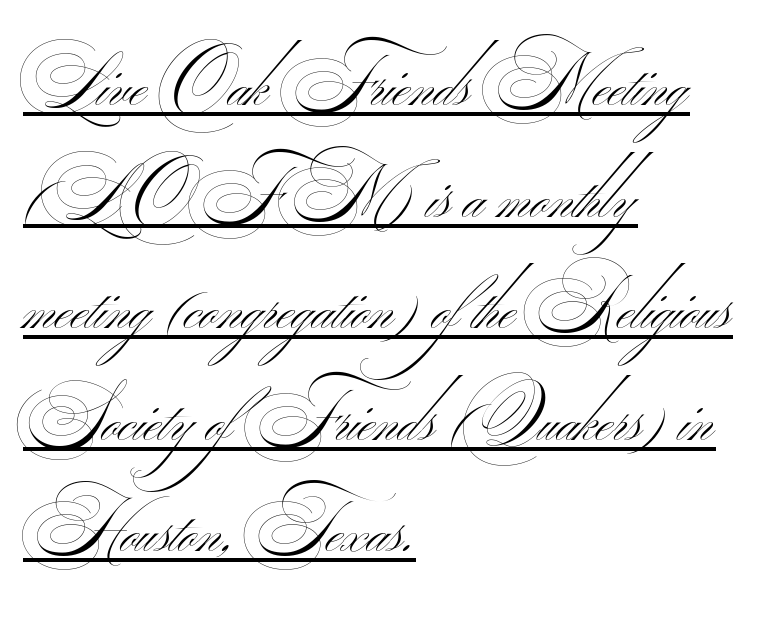
The image shows 72 px thin, wide sans-serif type; set left-aligned, normal line spacing (1.55x), normal letter spacing, underlined; medium stroke contrast.
